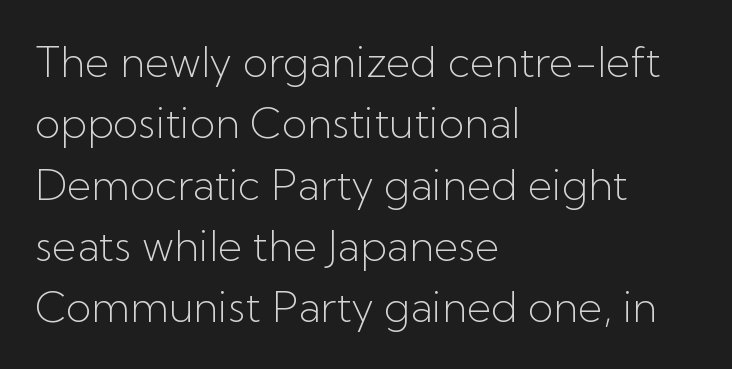
No italicization has been applied; the sample stays upright. Are there feet on the stems? There aren't — it's a sans. The rows are spaced the way most documents space them. This sample is left-justified, so line endings fall wherever the words run out. Descender tails drop into unmarked territory.
